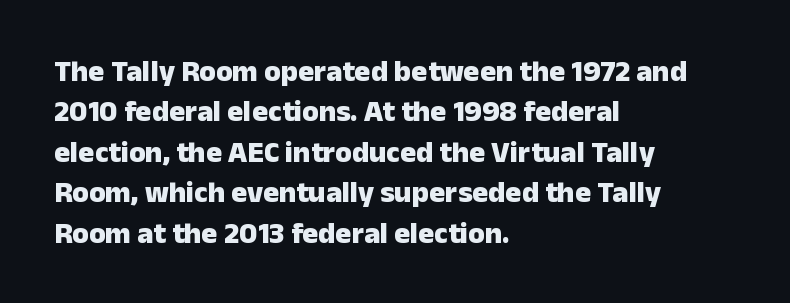
Note: no serifs on the glyphs. Visually the block forms a straight wall on the left and a jagged coastline on the right. Do the characters align in a grid? No, the font is proportional. The strokes are fattened all the way to bold. One glance says typical: line gaps are just what's usual. Rendered with straight, roman letterforms.
